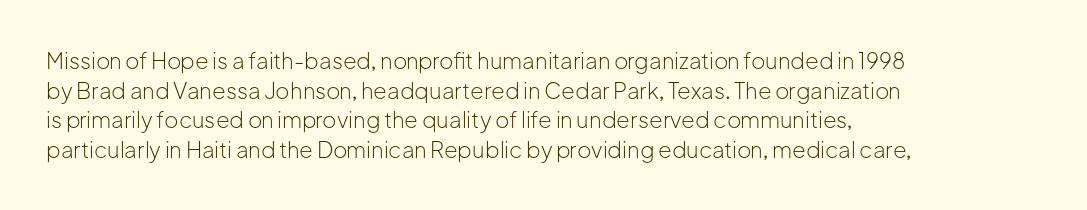
The image shows 22 px text type, upright; set left-aligned, normal line spacing (1.35x), normal letter spacing, not underlined.
